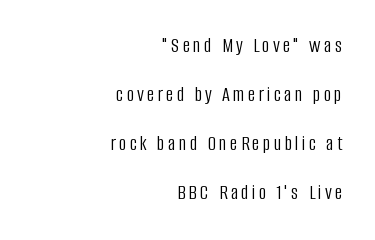
{"italic": "no", "bold": "no", "underline": "no", "align": "right", "line_spacing": "loose", "line_spacing_ratio": 2.34, "glyph_px": 21}
